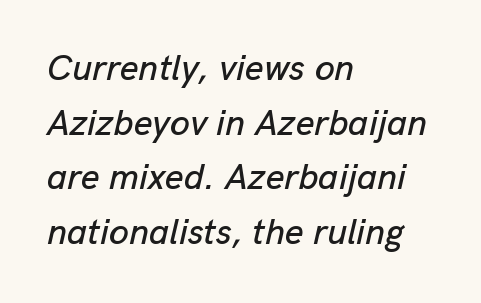
{"italic": "yes", "lean": "right", "slant_degrees": 13, "width": "normal", "stroke_contrast": "low", "x_height": "medium", "monospaced": "no", "underline": "no", "align": "left", "line_spacing": "normal", "line_spacing_ratio": 1.52, "letter_spacing": "normal", "letter_spacing_em": 0.0, "glyph_px": 36}
